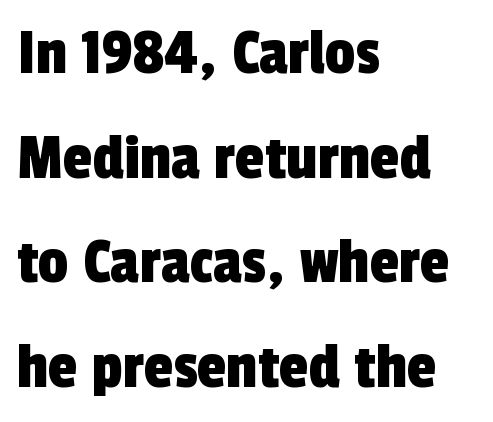
The image shows 67 px condensed sans-serif type; set left-aligned, normal line spacing (1.56x), normal letter spacing, not underlined; a medium x-height.
